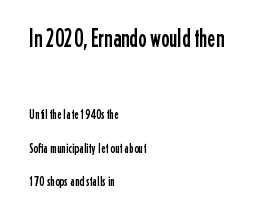
The type sits square on the baseline with zero lean. The type is set solid horizontally, with unmodified tracking. Every row of glyphs begins at an identical x-position on the left. The designer gave the opening block more size than the closing block. Plain, unruled lines of type. Airy leading.
